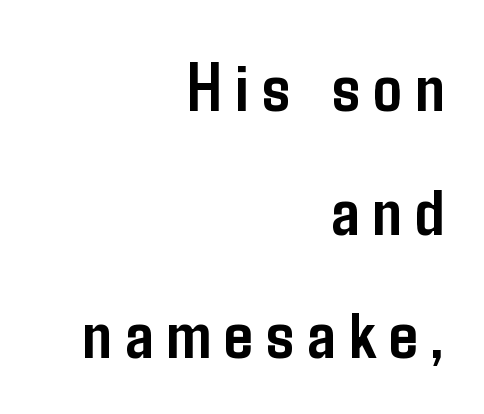
Vertical strokes here are truly vertical. Each row of text sits above clean, open space. Is this a fixed-width face? No — the glyphs have proportional, varying widths. Is this a sans? Yes — the strokes have no serifs.
